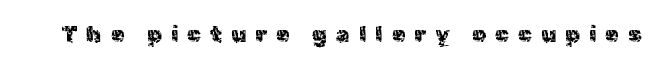
The space directly below the letters is spotless. The type sits square on the baseline with zero lean. The passage shown has open, widely tracked lettering throughout. The passage shown is not bold in any degree.
